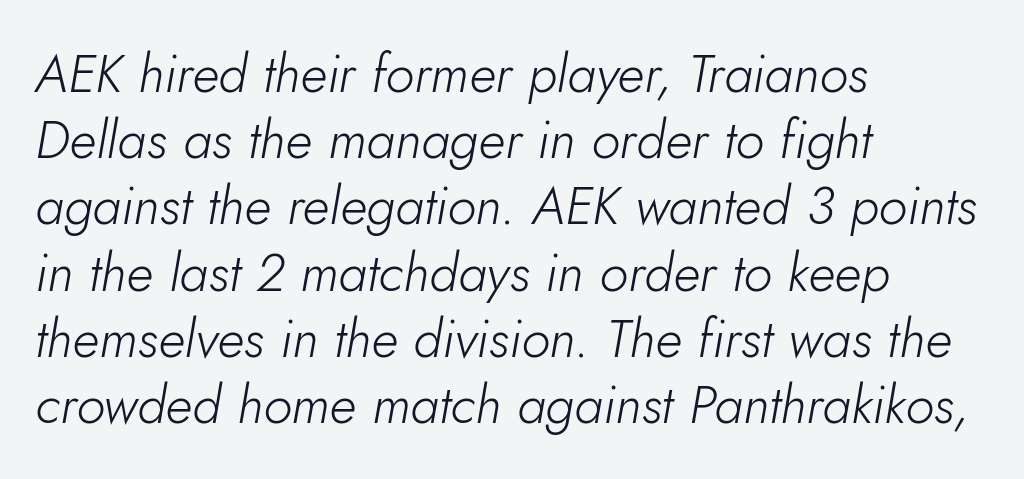
The image shows 53 px light type, italic (leaning right); set left-aligned, normal line spacing (1.25x), normal letter spacing, not underlined; low stroke contrast and a small x-height.
